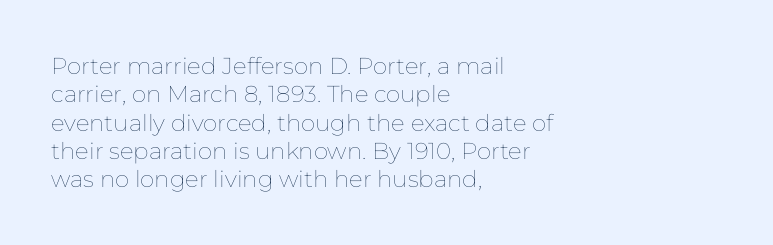
{"italic": "no", "bold": "no", "underline": "no", "align": "left", "line_spacing_ratio": 1.23, "letter_spacing": "normal", "letter_spacing_em": 0.0, "glyph_px": 23}
